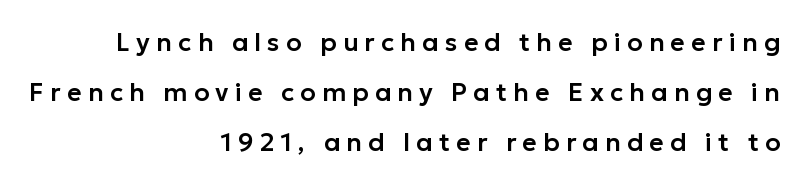
Students, note that the glyphs here are deliberately spaced far apart. This is roman type, the default non-slanted kind. One glance says open: line gaps are wider than usual. The paragraph has a hard right edge and a soft left edge. Only glyphs here, with clear space below each row.
